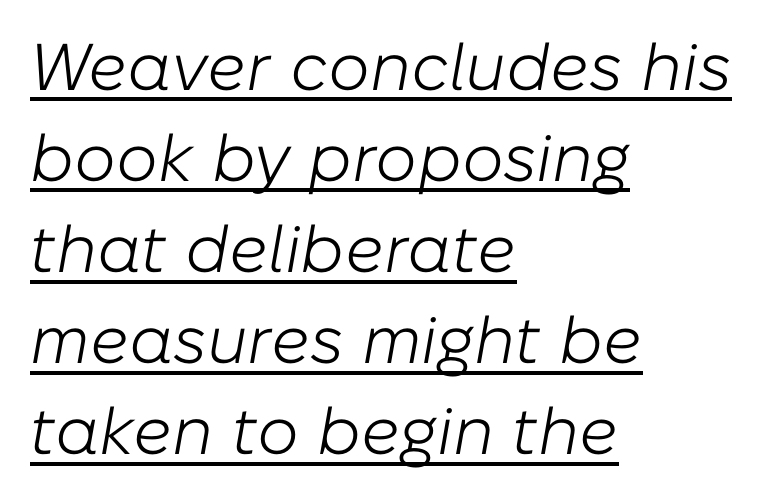
The image shows 66 px light type, italic (leaning right); set left-aligned, normal line spacing (1.38x), normal letter spacing, underlined; low stroke contrast and a medium x-height.
